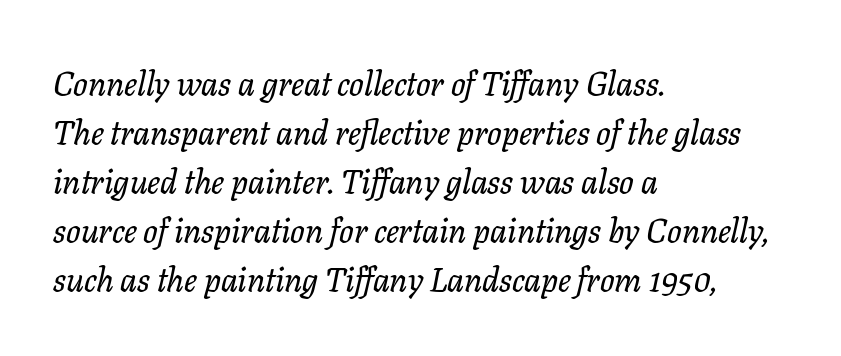
The image shows 34 px serif type, italic (leaning right); set left-aligned, normal line spacing (1.44x), normal letter spacing, not underlined; low stroke contrast and a medium x-height.
